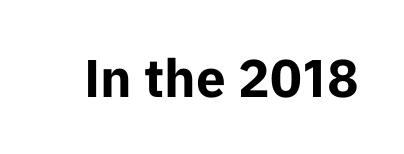
The image shows 53 px bold sans-serif type, upright; set normal letter spacing, not underlined; low stroke contrast and a medium x-height.
